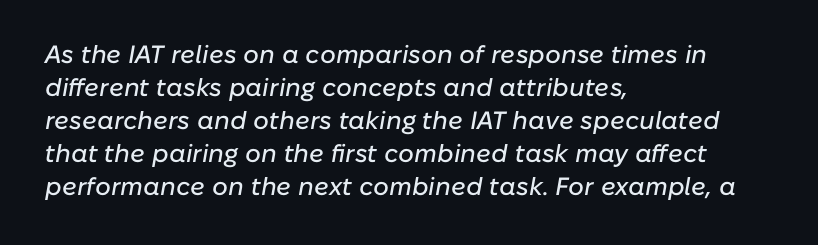
Q: Is the text italic (slanted)? A: Yes, it leans right by about 10 degrees.
Q: Is the text underlined? A: No.
Q: How is the paragraph aligned? A: Left-aligned.
Q: Is the spacing between letters normal or unusually wide? A: Normal.
Q: Is the spacing between lines tight, normal or loose? A: Normal.
